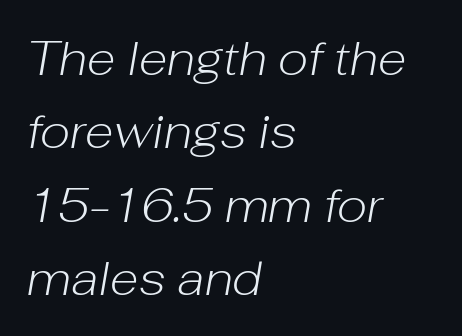
{"italic": "yes", "lean": "right", "slant_degrees": 10, "bold": "no", "weight": "light", "width": "normal", "stroke_contrast": "low", "x_height": "medium", "monospaced": "no", "underline": "no", "align": "left", "line_spacing": "normal", "line_spacing_ratio": 1.56, "letter_spacing": "normal", "letter_spacing_em": 0.0, "glyph_px": 47}
